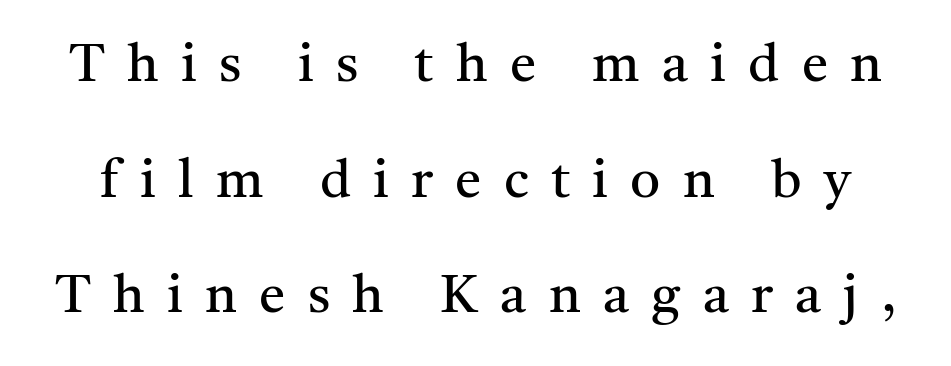
The image shows 53 px regular-weight serif type, upright; set loose line spacing (2.18x), unusually wide letter spacing (+0.42 em), not underlined; medium stroke contrast and a medium x-height.
